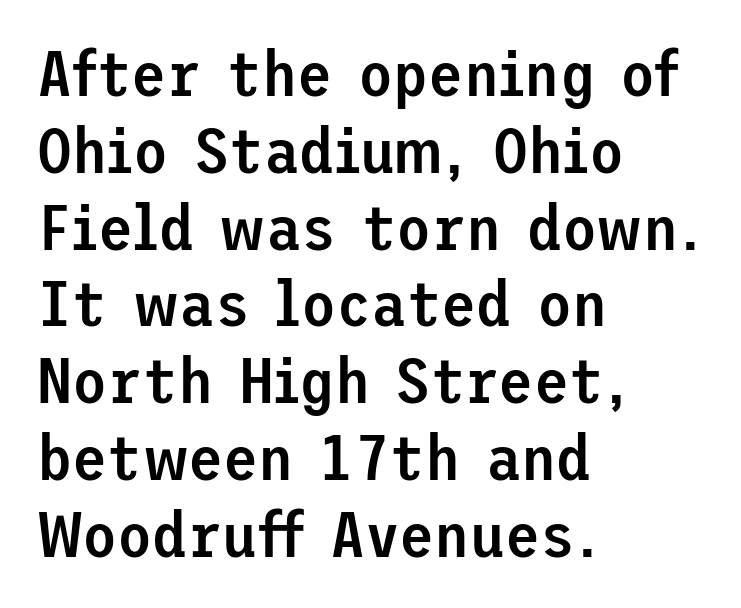
Posture: vertical. The characters display no serif detailing; their extremities are plain. The compositor pushed each line to the left boundary. The type is set solid horizontally, with unmodified tracking. Moderately thickened strokes mark this as semibold type.
